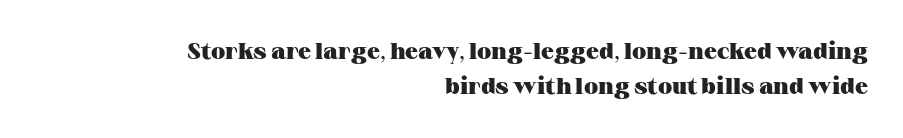
Q: Is the text bold? A: Yes.
Q: Is the text italic (slanted)? A: No, it is upright.
Q: Is the text underlined? A: No.
Q: How is the paragraph aligned? A: Right-aligned.
Q: Is the spacing between letters normal or unusually wide? A: Normal.
Q: Is the spacing between lines tight, normal or loose? A: Normal.
